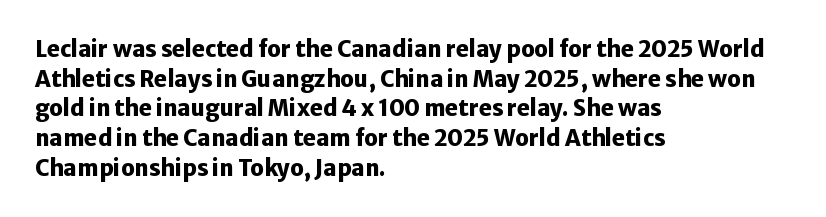
The image shows 22 px bold type, upright; set left-aligned, normal line spacing (1.35x), normal letter spacing, not underlined.
